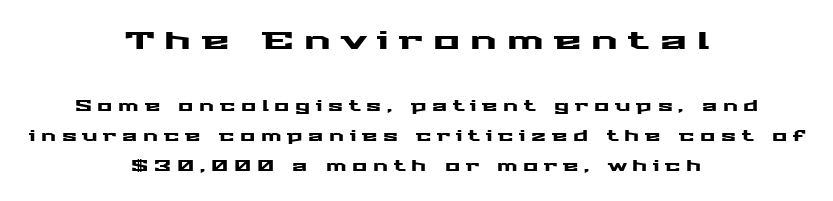
Q: Is the text italic (slanted)? A: No, it is upright.
Q: Is the text underlined? A: No.
Q: How is the paragraph aligned? A: Centered.
Q: Is the spacing between letters normal or unusually wide? A: Unusually wide.
Q: Is the spacing between lines tight, normal or loose? A: Loose.
Q: Which block of text is set in a larger size, the first (top) or the second (bottom)? A: The first (top) one.
